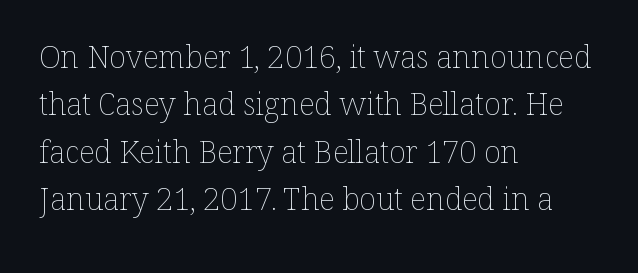
{"italic": "no", "bold": "no", "weight": "thin", "width": "normal", "stroke_contrast": "low", "x_height": "medium", "monospaced": "no", "underline": "no", "align": "left", "line_spacing": "normal", "line_spacing_ratio": 1.53, "letter_spacing": "normal", "letter_spacing_em": 0.0, "glyph_px": 31}
